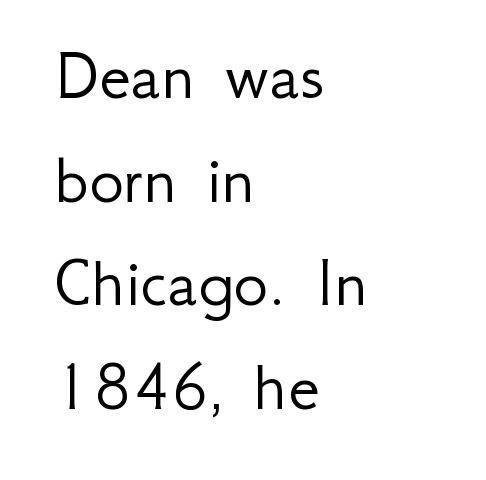
Q: Is the text bold? A: No.
Q: Is the text italic (slanted)? A: No, it is upright.
Q: Is the typeface a serif or a sans-serif typeface? A: Sans-serif.
Q: Is the text underlined? A: No.
Q: How is the paragraph aligned? A: Left-aligned.
Q: Is the spacing between letters normal or unusually wide? A: Normal.
Q: Is the spacing between lines tight, normal or loose? A: Normal.
Q: Width (condensed, normal, or wide)? A: Normal.
Q: Stroke contrast? A: Low.
Q: x-height? A: Small.
Q: Monospaced? A: No.
